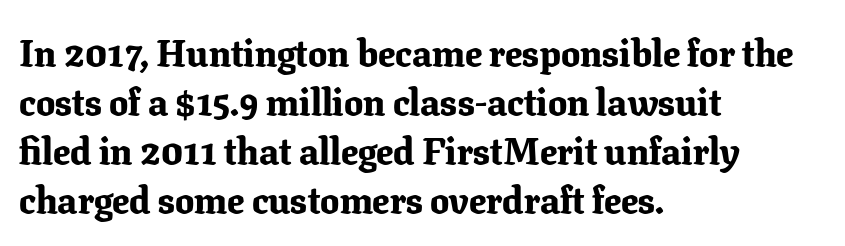
The image shows 38 px bold serif type, upright; set left-aligned, normal line spacing (1.29x), normal letter spacing, not underlined; low stroke contrast and a medium x-height.
